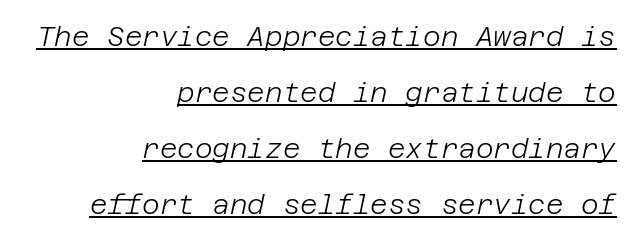
Between one letter and the next there's only the usual sliver of space. Somebody hit Ctrl+U on this one — the words are underlined. Is the block centered? No — it sits flush against the right margin. These lines stand farther apart than default settings would place them. A typesetter would mark this as italic.
